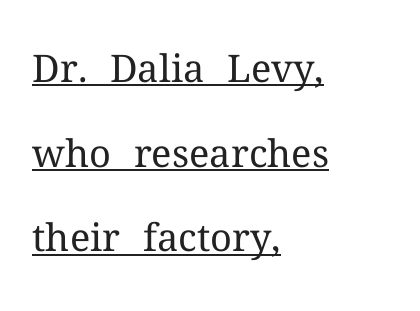
The image shows 38 px regular-weight serif type, upright; set left-aligned, loose line spacing (2.23x), normal letter spacing, underlined; medium stroke contrast and a medium x-height.
